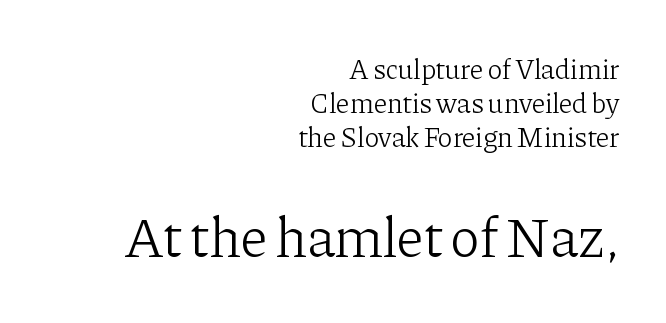
{"serif": "yes", "italic": "no", "bold": "no", "weight": "light", "width": "normal", "stroke_contrast": "low", "x_height": "medium", "monospaced": "no", "underline": "no", "align": "right", "line_spacing_ratio": 1.22, "letter_spacing": "normal", "letter_spacing_em": 0.0, "larger_block": "second", "size_ratio": 2.0, "glyph_px": 56}
